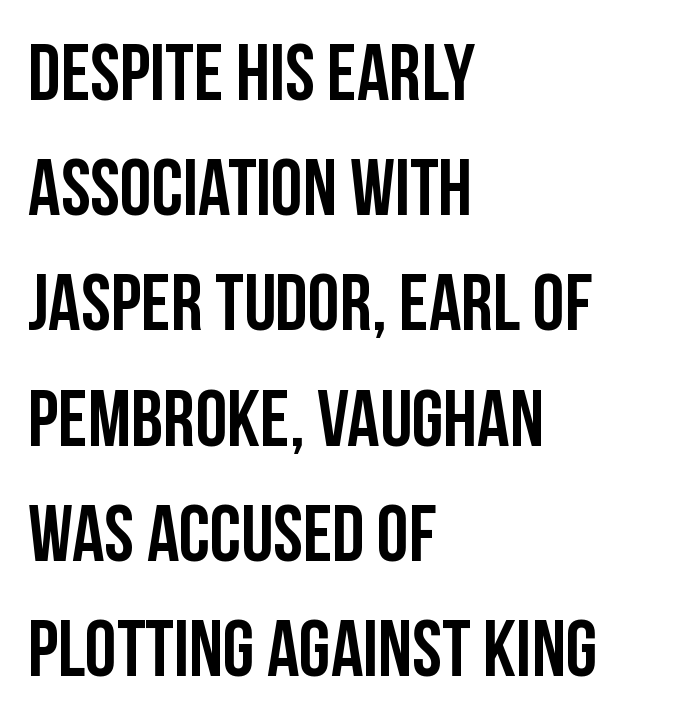
Q: Is the text italic (slanted)? A: No, it is upright.
Q: Is the typeface a serif or a sans-serif typeface? A: Sans-serif.
Q: Is the text underlined? A: No.
Q: How is the paragraph aligned? A: Left-aligned.
Q: Is the spacing between letters normal or unusually wide? A: Normal.
Q: Is the spacing between lines tight, normal or loose? A: Normal.
Q: Width (condensed, normal, or wide)? A: Condensed.
Q: Stroke contrast? A: Low.
Q: x-height? A: Large.
Q: Monospaced? A: No.
